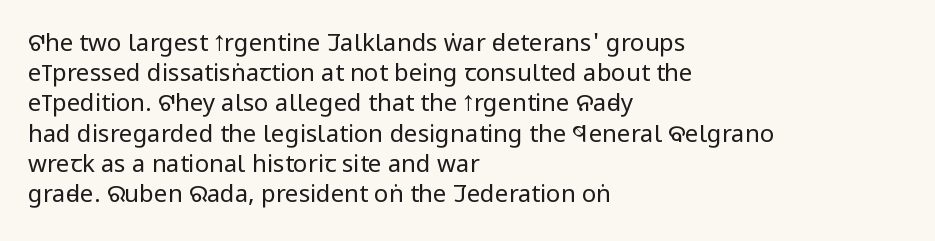
The weight would be labelled regular, book, light, or lighter still. Every stem runs plumb, perpendicular to the baseline. Descender tails drop into unmarked territory. One glance says typical: line gaps are just what's usual.
